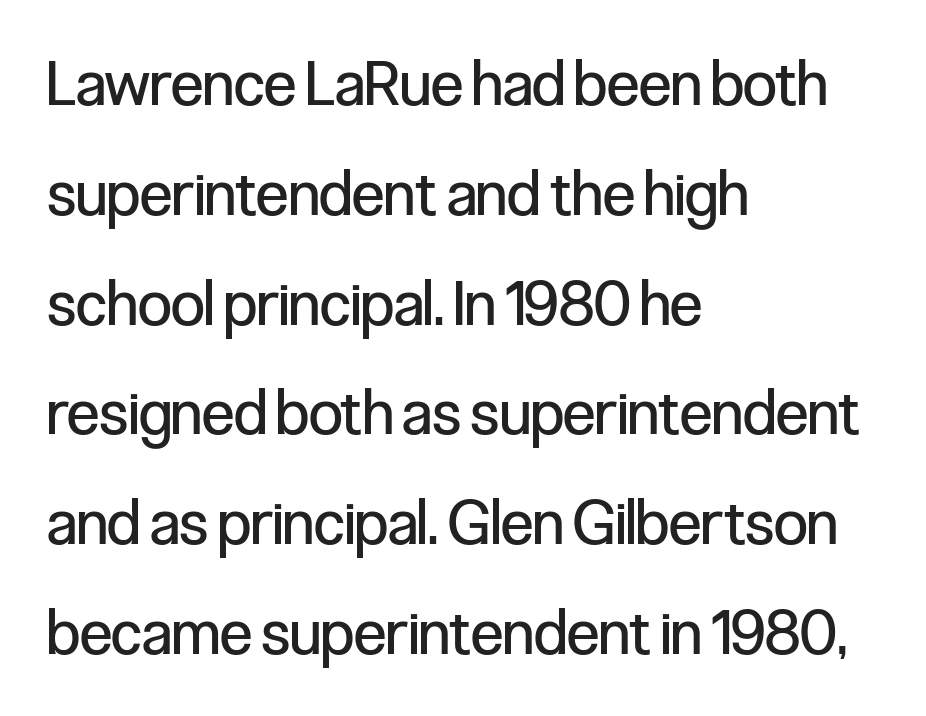
The lettering stays uniformly vertical, giving the passage a roman look. The compositor pushed each line to the left boundary. Note the varied advance widths — an 'i' is clearly narrower than an 'm'. Descenders hang freely into open space.
